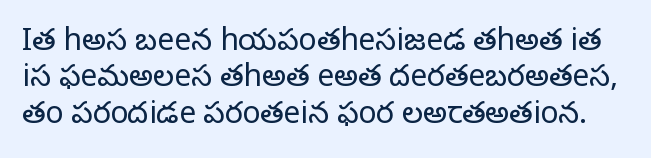
The image shows 30 px regular-weight serif type, upright; set line spacing 1.21x, normal letter spacing, not underlined; low stroke contrast and a large x-height.
